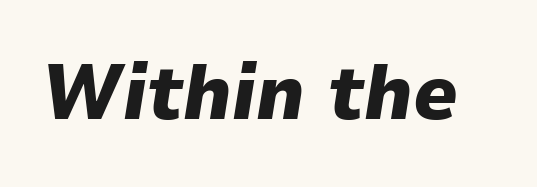
{"italic": "yes", "lean": "right", "slant_degrees": 9, "bold": "yes", "weight": "heavy", "width": "normal", "stroke_contrast": "low", "x_height": "medium", "monospaced": "no", "underline": "no", "letter_spacing": "normal", "letter_spacing_em": 0.0, "glyph_px": 78}
